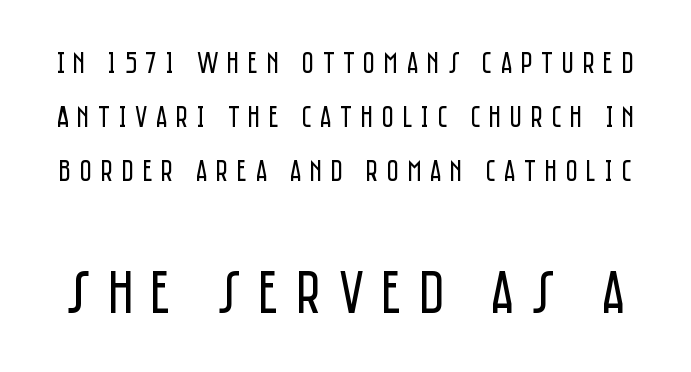
The image shows 61 px regular-weight, condensed sans-serif type, upright; set line spacing 1.8x, unusually wide letter spacing (+0.28 em), not underlined; the second (bottom) block is 2.03x larger; low stroke contrast and a large x-height.
